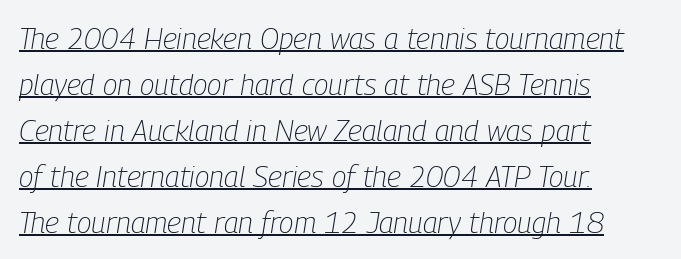
Q: Is the text bold? A: No.
Q: Is the text italic (slanted)? A: Yes, it leans right by about 9 degrees.
Q: Is the text underlined? A: Yes.
Q: How is the paragraph aligned? A: Left-aligned.
Q: Is the spacing between letters normal or unusually wide? A: Normal.
Q: Is the spacing between lines tight, normal or loose? A: Normal.
Q: Width (condensed, normal, or wide)? A: Condensed.
Q: Stroke contrast? A: Low.
Q: x-height? A: Medium.
Q: Monospaced? A: No.
